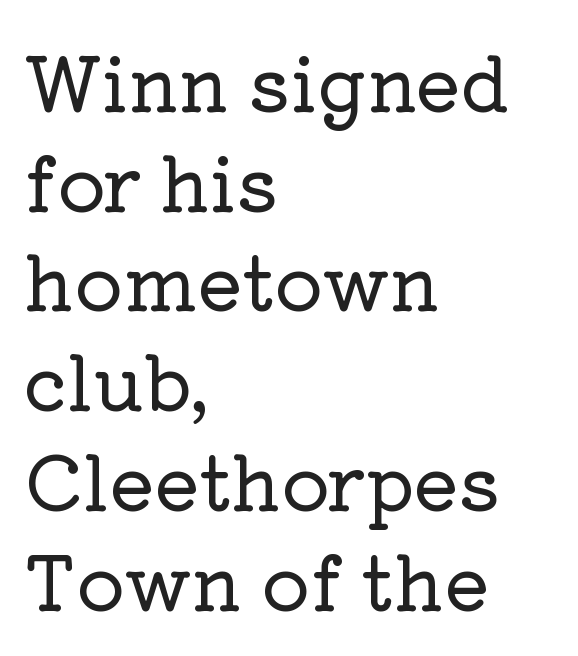
Q: Is the text italic (slanted)? A: No, it is upright.
Q: Is the typeface a serif or a sans-serif typeface? A: Serif.
Q: Is the text underlined? A: No.
Q: How is the paragraph aligned? A: Left-aligned.
Q: Is the spacing between letters normal or unusually wide? A: Normal.
Q: Is the spacing between lines tight, normal or loose? A: Normal.
Q: Width (condensed, normal, or wide)? A: Normal.
Q: Stroke contrast? A: Low.
Q: x-height? A: Medium.
Q: Monospaced? A: No.
